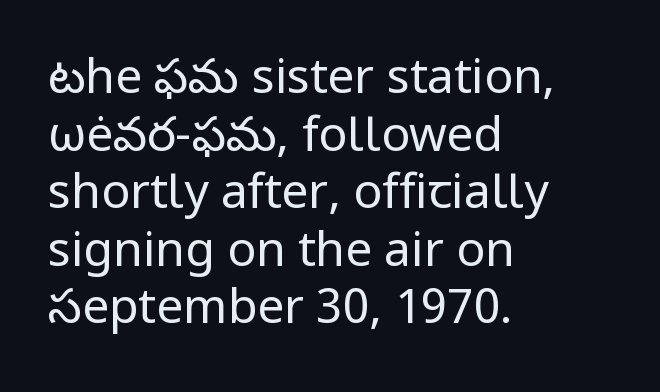
The image shows 48 px regular-weight sans-serif type, upright; set left-aligned, line spacing 1.2x, normal letter spacing, not underlined; low stroke contrast and a medium x-height.
